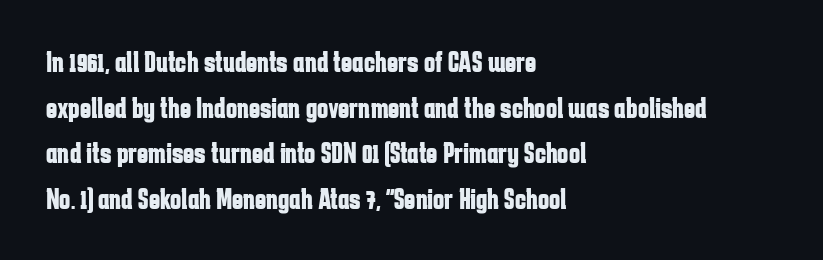
{"serif": "no", "italic": "no", "bold": "yes", "weight": "bold", "width": "condensed", "stroke_contrast": "low", "x_height": "medium", "monospaced": "no", "underline": "no", "align": "left", "line_spacing": "normal", "line_spacing_ratio": 1.52, "letter_spacing": "normal", "letter_spacing_em": 0.0, "glyph_px": 30}
